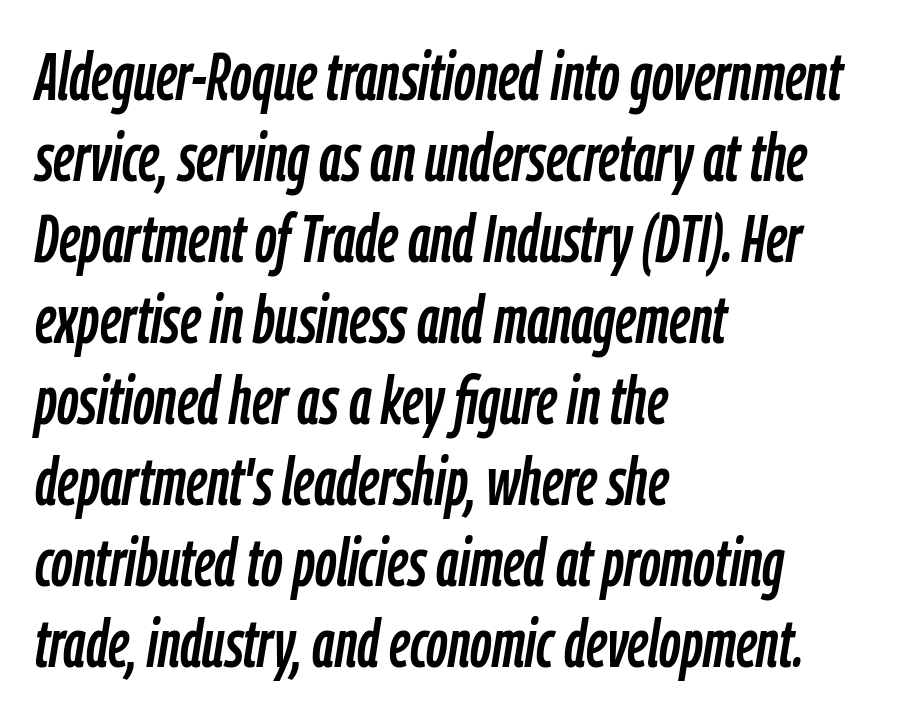
Characters follow at the spacing the type designer built in. Spacing verdict: proportional, widths tailored to each character. The glyphs look as if they've been sheared to an angle. Underlining? Definitely not there.
